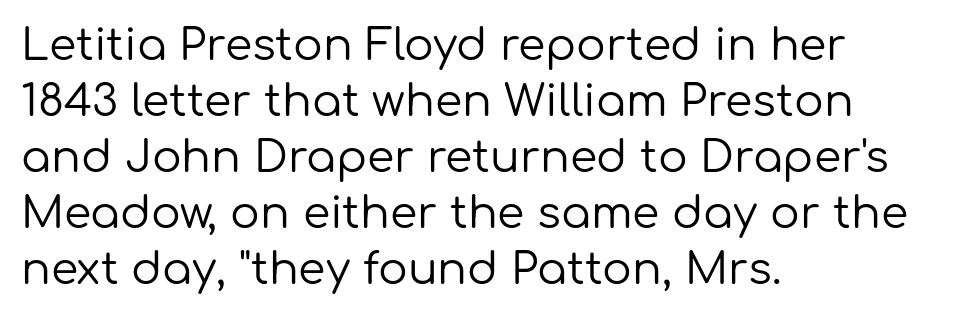
Q: Is the text bold? A: No.
Q: Is the text italic (slanted)? A: No, it is upright.
Q: Is the typeface a serif or a sans-serif typeface? A: Sans-serif.
Q: Is the text underlined? A: No.
Q: How is the paragraph aligned? A: Left-aligned.
Q: Is the spacing between letters normal or unusually wide? A: Normal.
Q: Is the spacing between lines tight, normal or loose? A: Normal.
Q: Width (condensed, normal, or wide)? A: Normal.
Q: Stroke contrast? A: Low.
Q: x-height? A: Medium.
Q: Monospaced? A: No.
